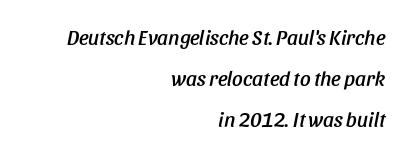
Compared with typical paragraphs, the rows here are farther apart. Tracking value appears to be zero — textbook default spacing. Does the lettering tilt? It does — this is italic. A bare baseline throughout the passage. Notice how the passage keeps a crisp vertical edge on the right only.
